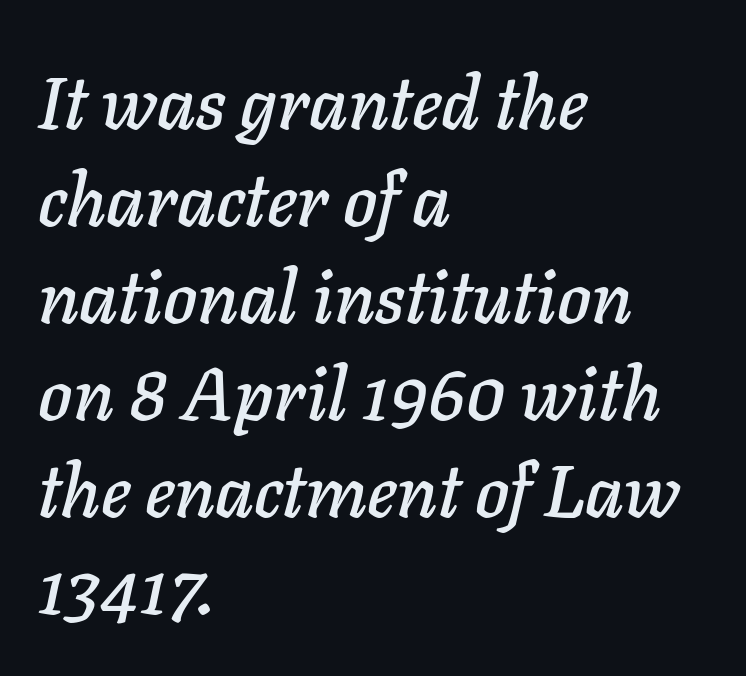
The image shows 73 px text type, italic (leaning right); set left-aligned, normal line spacing (1.33x), normal letter spacing, not underlined; low stroke contrast and a medium x-height.
